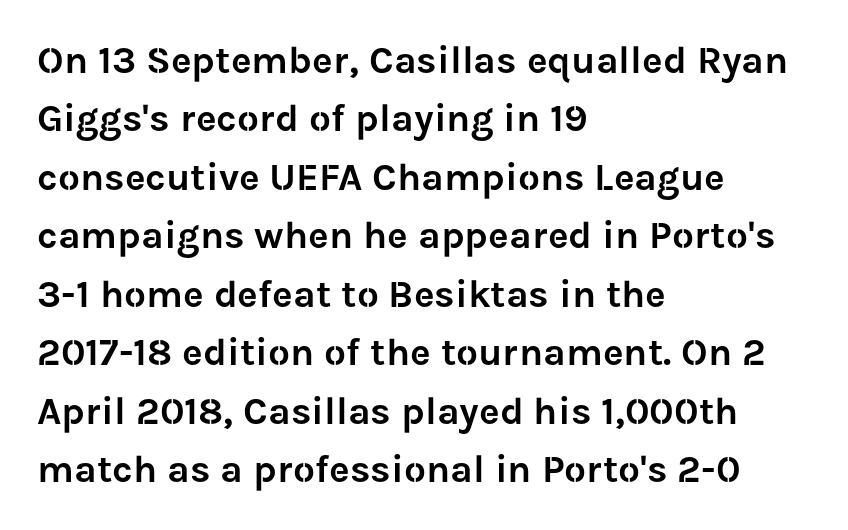
Q: Is the text italic (slanted)? A: No, it is upright.
Q: Is the typeface a serif or a sans-serif typeface? A: Sans-serif.
Q: Is the text underlined? A: No.
Q: How is the paragraph aligned? A: Left-aligned.
Q: Is the spacing between letters normal or unusually wide? A: Normal.
Q: Is the spacing between lines tight, normal or loose? A: Normal.
Q: Width (condensed, normal, or wide)? A: Normal.
Q: Stroke contrast? A: Low.
Q: x-height? A: Medium.
Q: Monospaced? A: No.
